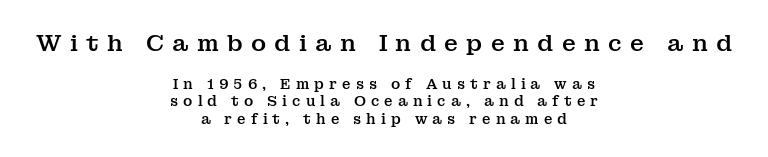
The image shows 23 px text type, upright; set centered, line spacing 1.24x, unusually wide letter spacing (+0.36 em), not underlined; the first (top) block is 1.64x larger.
